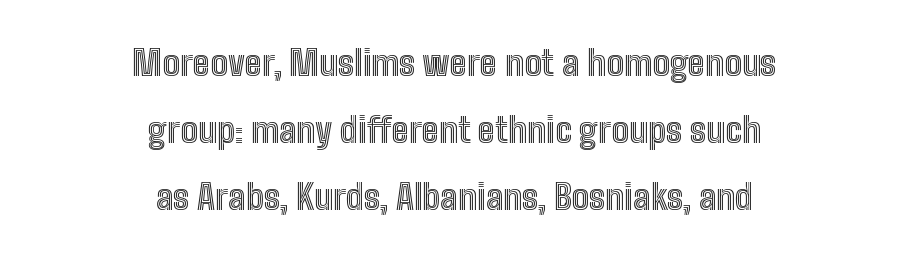
The specimen omits any rule beneath the text block's lines. Whoever set this chose breathing room over compactness in the vertical rhythm. Caption: standard tracking, unaltered. A typesetter would mark this as roman, not italic. The paragraph has two soft edges and a firm central axis. The passage shown is typed in a proportional face where columns would drift.
